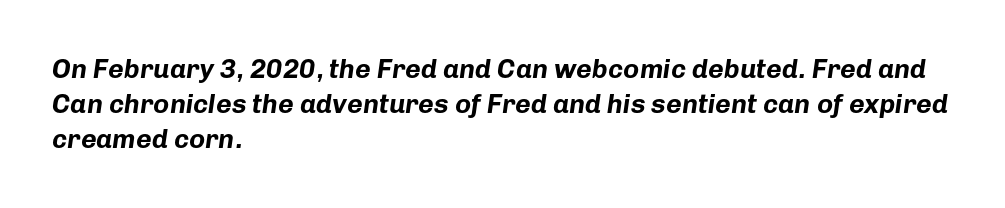
{"italic": "yes", "lean": "right", "slant_degrees": 8, "bold": "yes", "underline": "no", "align": "left", "line_spacing": "normal", "line_spacing_ratio": 1.3, "letter_spacing": "normal", "letter_spacing_em": 0.0, "glyph_px": 27}
